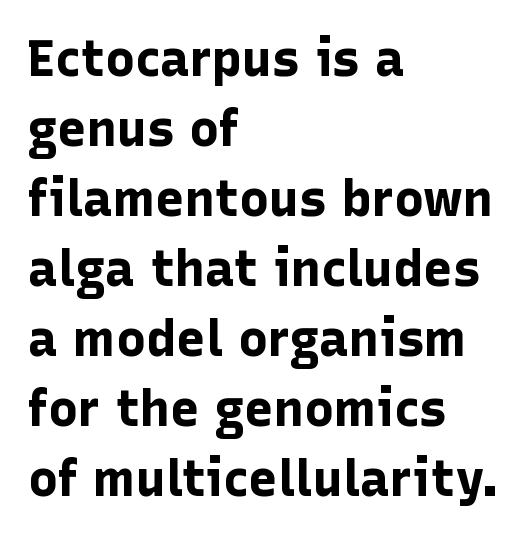
{"serif": "no", "italic": "no", "bold": "yes", "weight": "bold", "width": "normal", "stroke_contrast": "low", "x_height": "medium", "monospaced": "no", "underline": "no", "align": "left", "line_spacing": "normal", "line_spacing_ratio": 1.4, "letter_spacing": "normal", "letter_spacing_em": 0.0, "glyph_px": 50}
